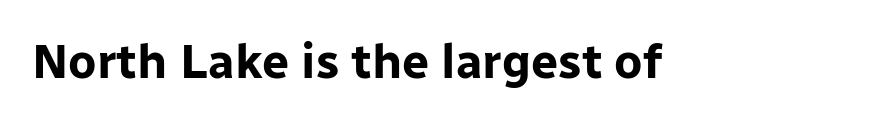
{"serif": "no", "italic": "no", "bold": "yes", "weight": "bold", "width": "normal", "stroke_contrast": "low", "x_height": "medium", "monospaced": "no", "underline": "no", "letter_spacing": "normal", "letter_spacing_em": 0.0, "glyph_px": 48}
